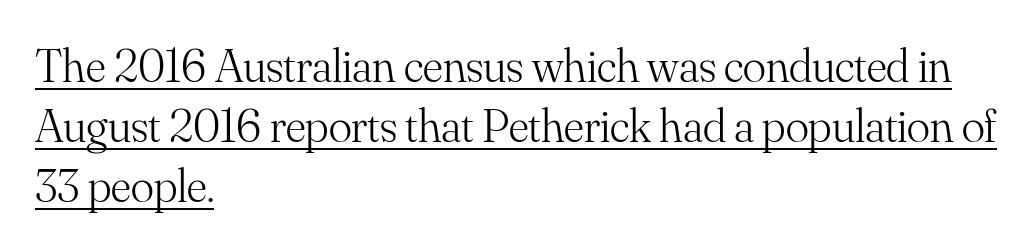
The image shows 48 px light serif type, upright; set left-aligned, normal line spacing (1.25x), normal letter spacing, underlined; medium stroke contrast and a small x-height.
